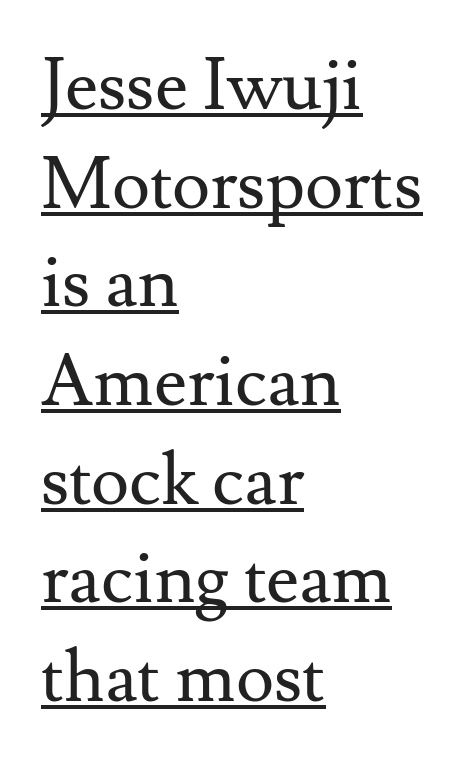
The image shows 72 px regular-weight serif type, upright; set left-aligned, normal line spacing (1.37x), normal letter spacing, underlined; medium stroke contrast and a small x-height.
